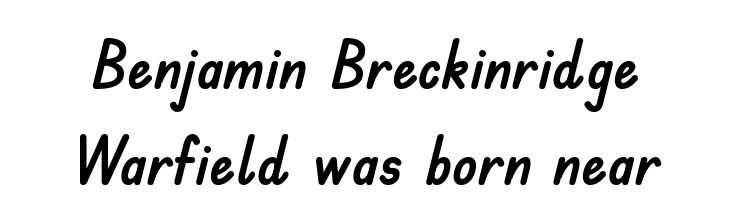
The rendering uses a moderate line-height, typical for paragraphs. You could call the tracking neutral — neither tight nor loose. Unlike a traditional serif, this face leaves its strokes unadorned. Lines of text with bare space underneath. You could not count columns in this text — the font is proportionally spaced.
